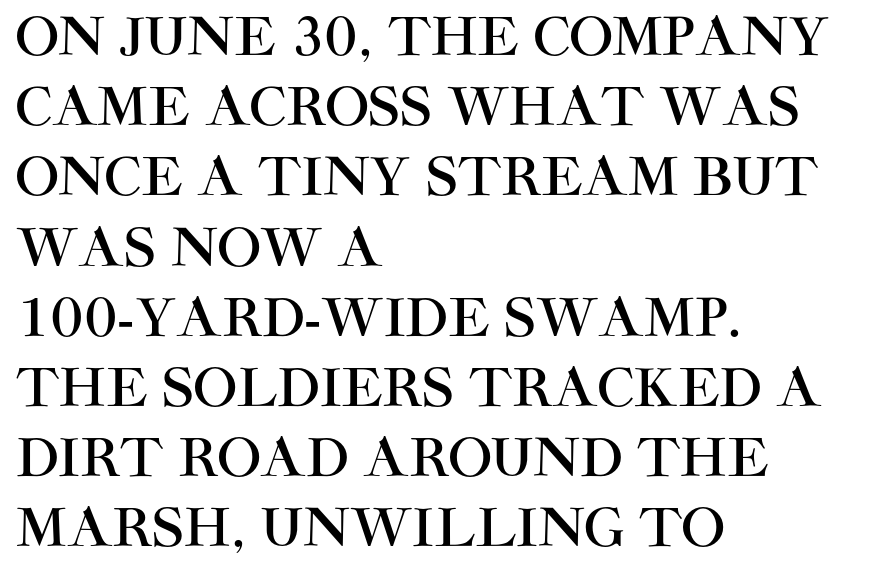
The setting favours the left margin, as ordinary paragraphs usually do. Designer's note — italics off, roman on. Baseline-to-baseline distance is the conventional proportion of letter height. Serif or sans? Sans — the stroke terminals are bare. Nobody drew a line under any word here. Standard letterfit; no display-style spreading of the glyphs.
